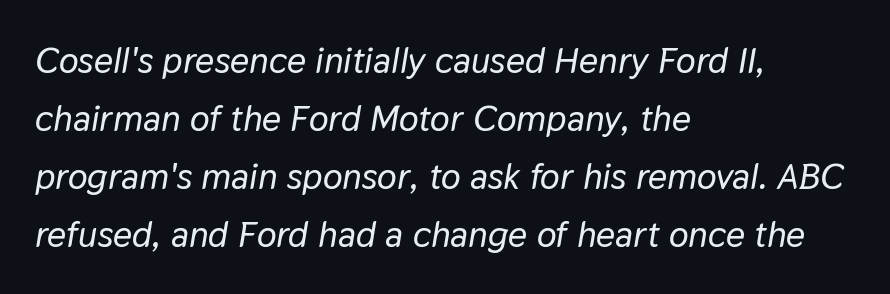
Q: Is the text italic (slanted)? A: Yes, it leans right by about 9 degrees.
Q: Is the text underlined? A: No.
Q: How is the paragraph aligned? A: Left-aligned.
Q: Is the spacing between letters normal or unusually wide? A: Normal.
Q: Is the spacing between lines tight, normal or loose? A: Normal.
Q: Width (condensed, normal, or wide)? A: Normal.
Q: Stroke contrast? A: Low.
Q: x-height? A: Medium.
Q: Monospaced? A: No.
